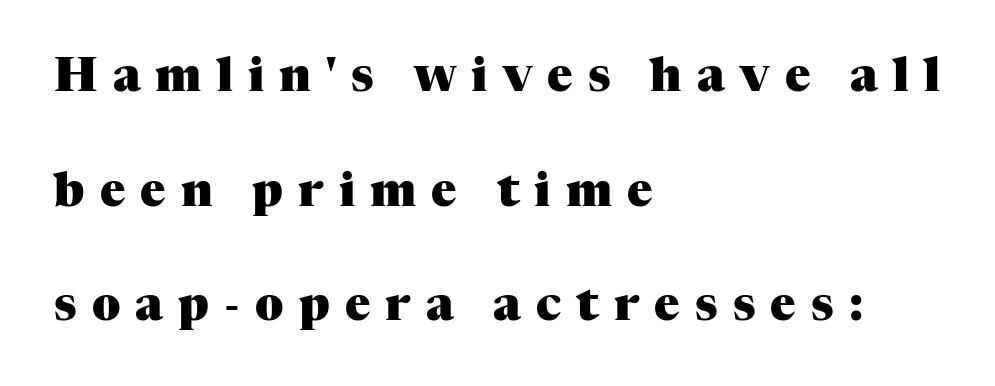
The image shows 47 px heavy serif type, upright; set left-aligned, loose line spacing (2.44x), unusually wide letter spacing (+0.32 em), not underlined; medium stroke contrast and a medium x-height.
